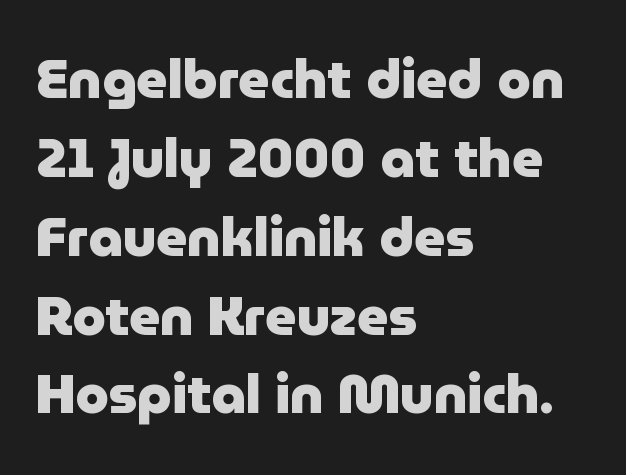
{"serif": "no", "italic": "no", "bold": "yes", "weight": "heavy", "width": "normal", "stroke_contrast": "low", "x_height": "medium", "monospaced": "no", "underline": "no", "align": "left", "line_spacing": "normal", "line_spacing_ratio": 1.46, "letter_spacing": "normal", "letter_spacing_em": 0.0, "glyph_px": 54}
